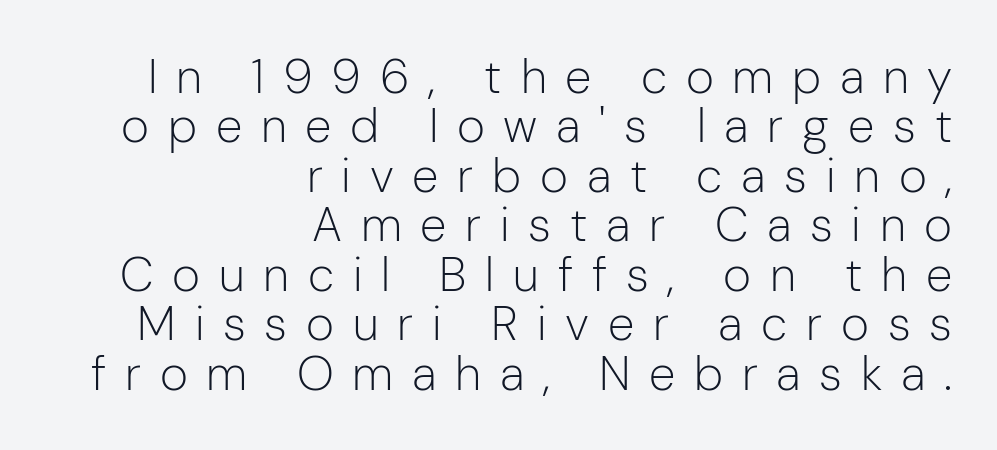
Q: Is the text bold? A: No.
Q: Is the text italic (slanted)? A: No, it is upright.
Q: Is the typeface a serif or a sans-serif typeface? A: Sans-serif.
Q: Is the text underlined? A: No.
Q: How is the paragraph aligned? A: Right-aligned.
Q: Is the spacing between letters normal or unusually wide? A: Unusually wide.
Q: Is the spacing between lines tight, normal or loose? A: Tight.
Q: Width (condensed, normal, or wide)? A: Normal.
Q: Stroke contrast? A: Low.
Q: x-height? A: Medium.
Q: Monospaced? A: No.
